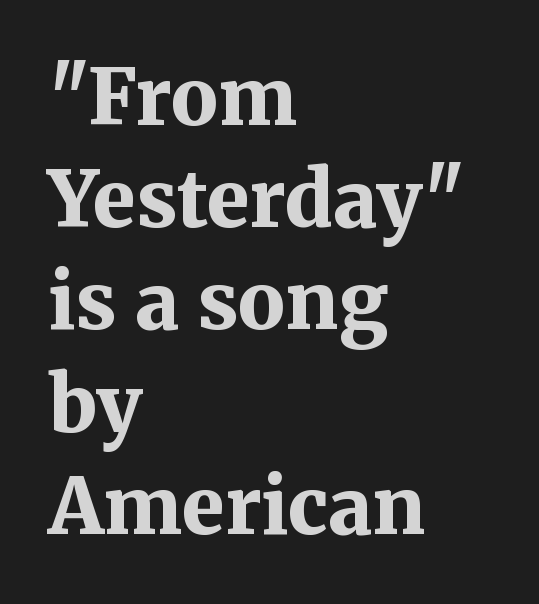
{"serif": "yes", "italic": "no", "bold": "yes", "weight": "bold", "width": "normal", "stroke_contrast": "medium", "x_height": "medium", "monospaced": "no", "underline": "no", "align": "left", "line_spacing": "normal", "line_spacing_ratio": 1.31, "letter_spacing": "normal", "letter_spacing_em": 0.0, "glyph_px": 78}
